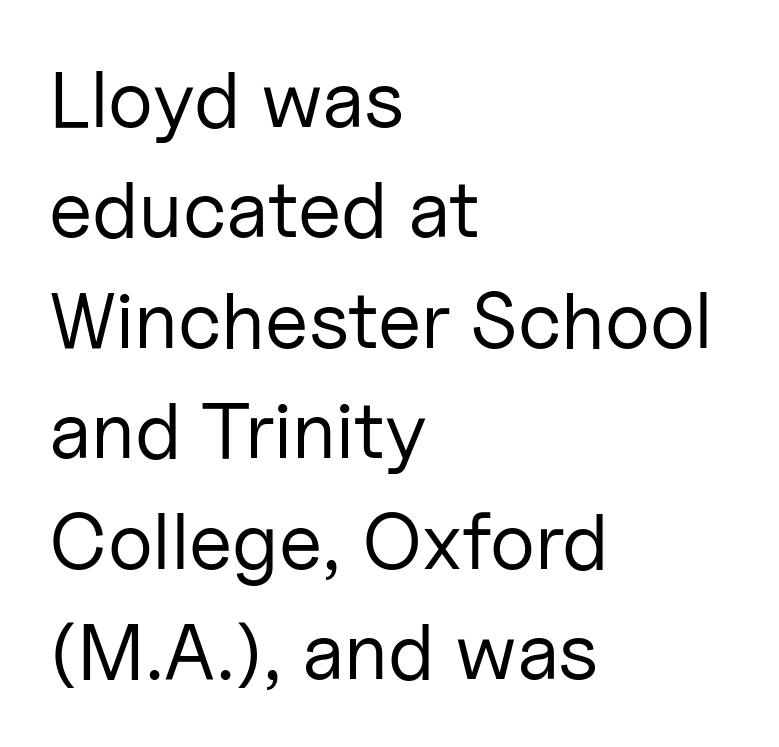
Are there feet on the stems? There aren't — it's a sans. The specimen reads as upright at a glance. Inter-character spacing is left at the font's built-in metrics. Only glyphs here, with clear space below each row.
